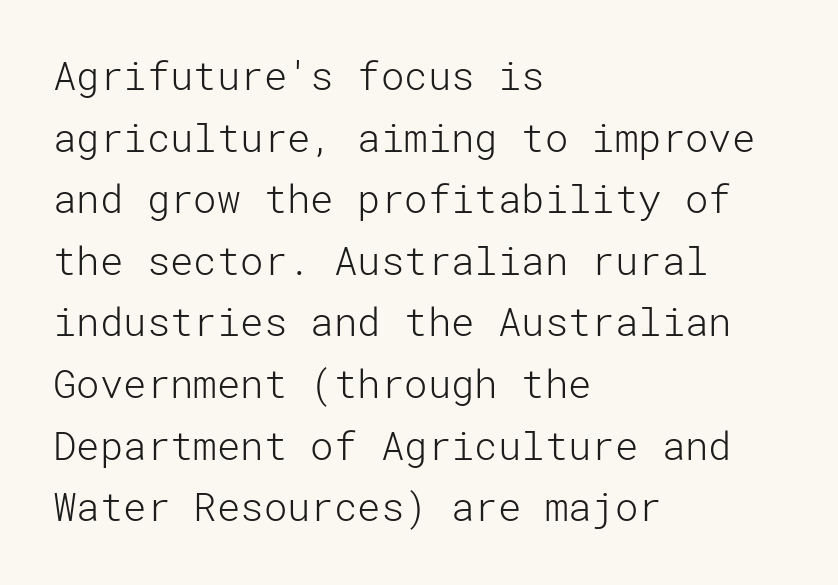
Descenders are the only things crossing below the line. These lines are composed in type without serifs. These lines are set flush left with a ragged right edge. This sample keeps an unexceptional amount of space between lines. The strokes are not fattened; the text isn't bold.
